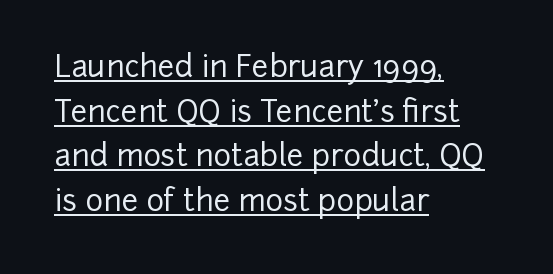
The image shows 30 px sans-serif type, upright; set left-aligned, normal line spacing (1.49x), normal letter spacing, underlined; low stroke contrast and a medium x-height.
